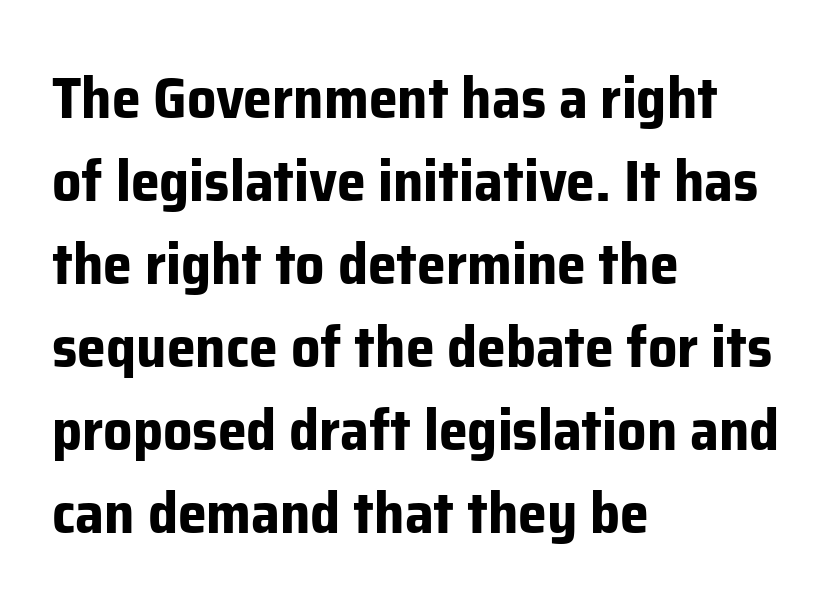
The image shows 58 px bold sans-serif type, upright; set left-aligned, normal line spacing (1.43x), normal letter spacing, not underlined; low stroke contrast and a medium x-height.
